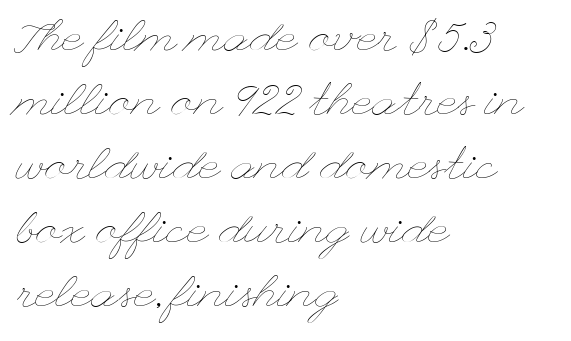
Q: Is the text bold? A: No.
Q: Is the text italic (slanted)? A: Yes.
Q: Is the text underlined? A: No.
Q: How is the paragraph aligned? A: Left-aligned.
Q: Is the spacing between letters normal or unusually wide? A: Normal.
Q: Is the spacing between lines tight, normal or loose? A: Normal.
Q: Width (condensed, normal, or wide)? A: Wide.
Q: Stroke contrast? A: Low.
Q: x-height? A: Small.
